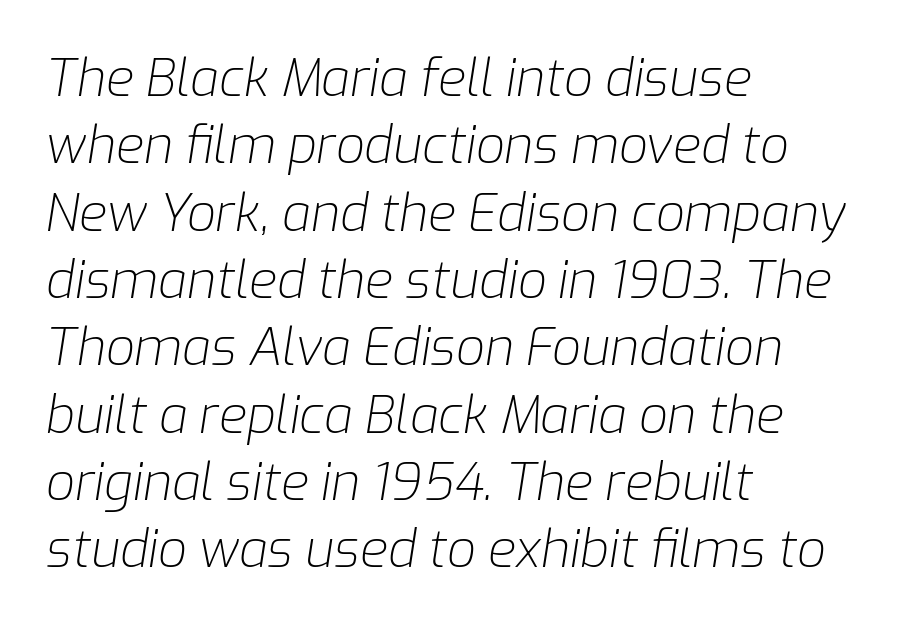
In terms of posture, this sample is oblique. Type without underlining. Note the varied advance widths — an 'i' is clearly narrower than an 'm'. The lines are quadded left.
